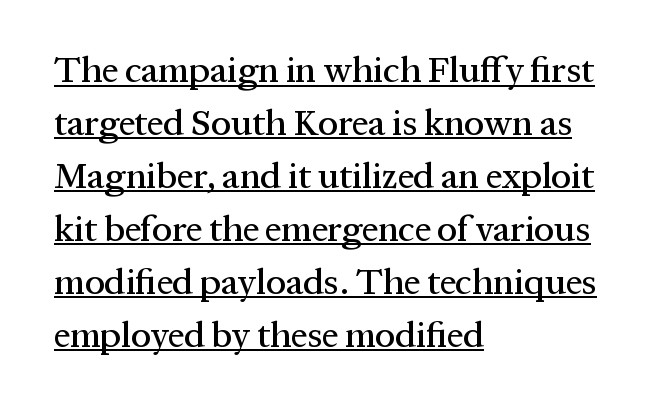
Q: Is the text italic (slanted)? A: No, it is upright.
Q: Is the typeface a serif or a sans-serif typeface? A: Serif.
Q: Is the text underlined? A: Yes.
Q: How is the paragraph aligned? A: Left-aligned.
Q: Is the spacing between letters normal or unusually wide? A: Normal.
Q: Is the spacing between lines tight, normal or loose? A: Normal.
Q: Width (condensed, normal, or wide)? A: Normal.
Q: Stroke contrast? A: Medium.
Q: x-height? A: Medium.
Q: Monospaced? A: No.
